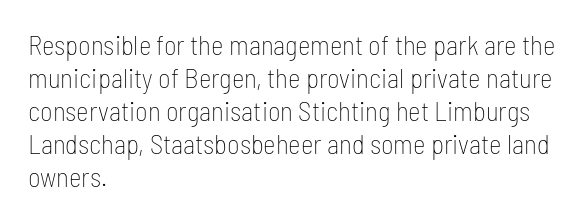
{"italic": "no", "bold": "no", "underline": "no", "align": "left", "line_spacing_ratio": 1.22, "letter_spacing": "normal", "letter_spacing_em": 0.0, "glyph_px": 27}
